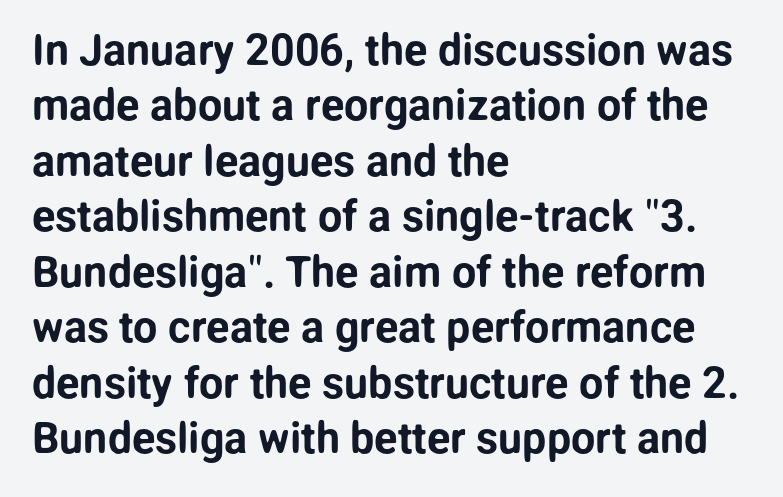
The lettering stays uniformly vertical, giving the passage a roman look. Glyph-to-glyph distance matches everyday printed text. Baseline-to-baseline distance is the conventional proportion of letter height. The passage shown is typed in a proportional face where columns would drift.
